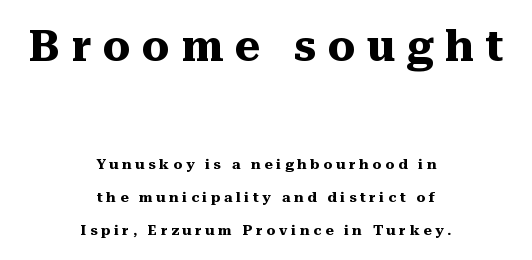
{"serif": "yes", "italic": "no", "bold": "yes", "weight": "heavy", "width": "normal", "stroke_contrast": "medium", "x_height": "medium", "monospaced": "no", "underline": "no", "align": "center", "line_spacing": "loose", "line_spacing_ratio": 2.34, "letter_spacing": "wide", "letter_spacing_em": 0.27, "larger_block": "first", "size_ratio": 3.07, "glyph_px": 43}
